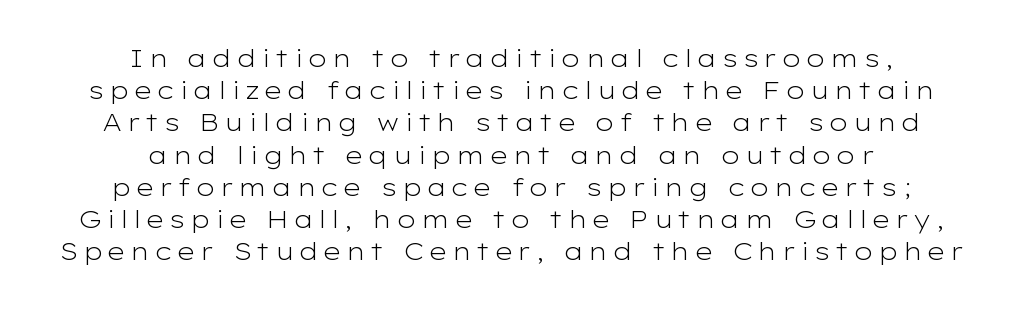
{"italic": "no", "bold": "no", "underline": "no", "align": "center", "line_spacing": "normal", "line_spacing_ratio": 1.29, "glyph_px": 25}
